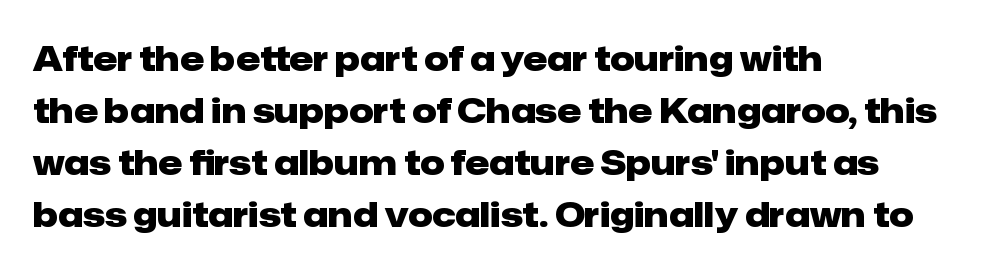
Stroke thickness is high; the sample reads as a true bold. Spacing verdict: proportional, widths tailored to each character. The strip under each line holds only bare page. The type is set solid horizontally, with unmodified tracking.
